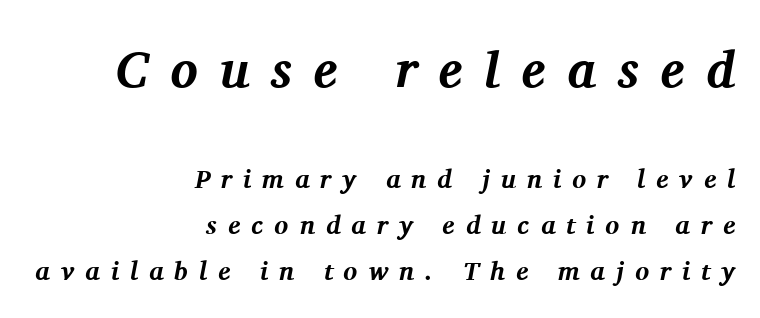
The image shows 51 px bold serif type, italic (leaning right); set right-aligned, line spacing 1.77x, unusually wide letter spacing (+0.42 em), not underlined; the first (top) block is 1.96x larger; medium stroke contrast and a medium x-height.
